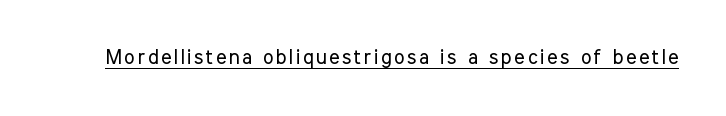
The face looks like a standard text weight, possibly lighter. Rendered with straight, roman letterforms. The rendered words wear a rule along their underside.
